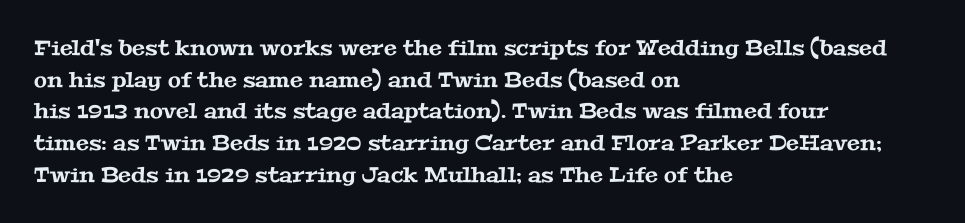
Q: Is the text underlined? A: No.
Q: How is the paragraph aligned? A: Left-aligned.
Q: Is the spacing between letters normal or unusually wide? A: Normal.
Q: Is the spacing between lines tight, normal or loose? A: Normal.
